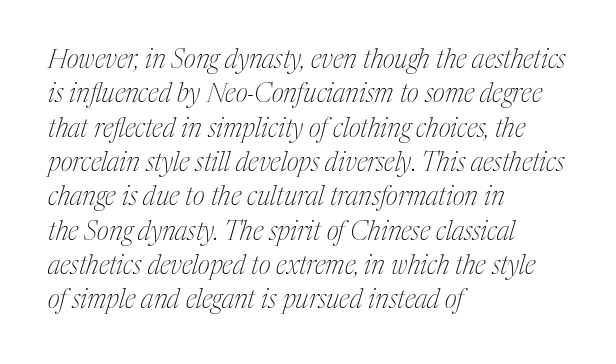
It's the slanting kind of type. The strip under each line holds only bare page. This rendering leaves character spacing at its baseline value. Think standard paragraph weight, or any step lighter than that.
